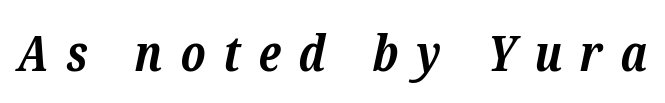
Q: Is the text bold? A: Yes.
Q: Is the text italic (slanted)? A: Yes, it leans right by about 12 degrees.
Q: Is the typeface a serif or a sans-serif typeface? A: Serif.
Q: Is the text underlined? A: No.
Q: Is the spacing between letters normal or unusually wide? A: Unusually wide.
Q: Width (condensed, normal, or wide)? A: Normal.
Q: Stroke contrast? A: Low.
Q: x-height? A: Medium.
Q: Monospaced? A: No.
